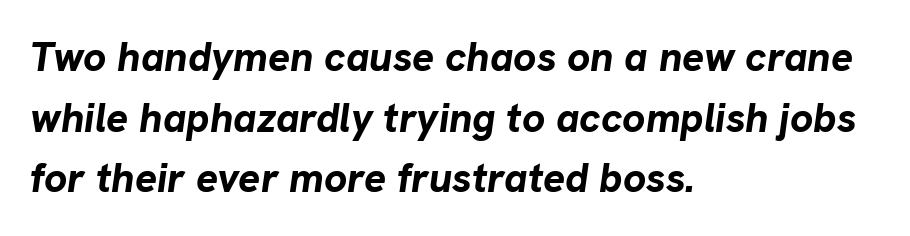
The image shows 41 px bold type, italic (leaning right); set left-aligned, normal line spacing (1.48x), normal letter spacing, not underlined; low stroke contrast and a medium x-height.
